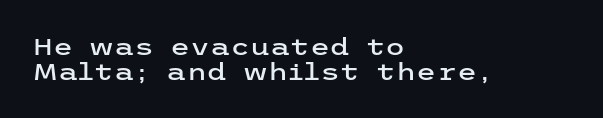
A typesetter would mark this as roman, not italic. The gaps between neighbouring characters are ordinary and unremarkable. Visually the block forms a straight wall on the left and a jagged coastline on the right. Quick note: interline space is minimal. This rendering features lettering with no underline.
